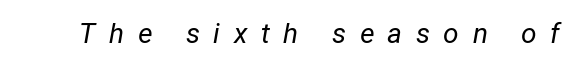
The image shows 28 px regular-weight type, italic (leaning right); set unusually wide letter spacing (+0.48 em), not underlined; low stroke contrast and a medium x-height.
